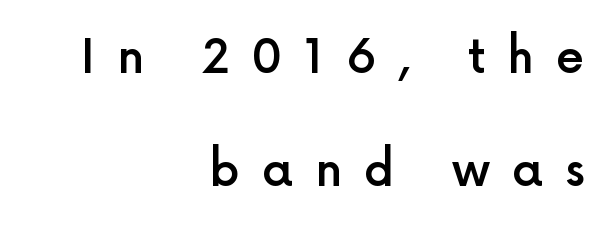
{"serif": "no", "italic": "no", "bold": "semi", "weight": "semibold", "width": "normal", "x_height": "medium", "monospaced": "no", "underline": "no", "align": "right", "line_spacing": "loose", "line_spacing_ratio": 2.46, "letter_spacing": "wide", "letter_spacing_em": 0.48, "glyph_px": 46}
